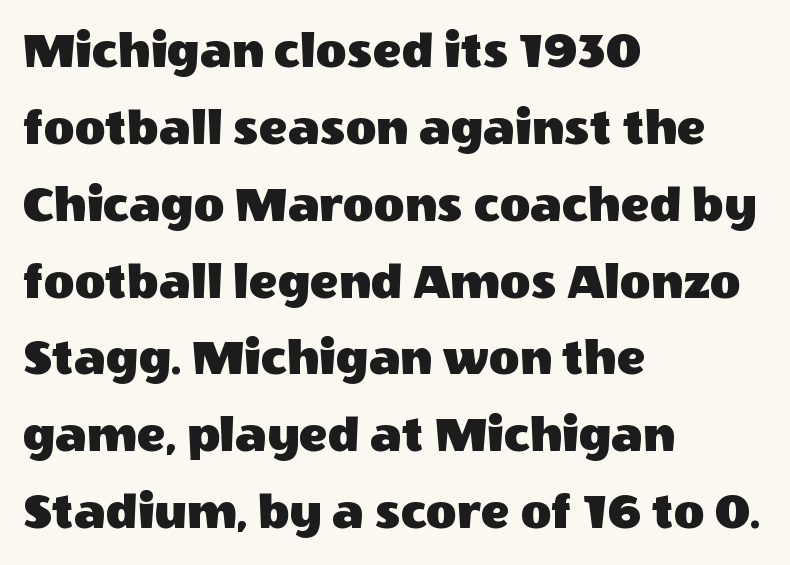
Q: Is the text italic (slanted)? A: No, it is upright.
Q: Is the typeface a serif or a sans-serif typeface? A: Sans-serif.
Q: Is the text underlined? A: No.
Q: How is the paragraph aligned? A: Left-aligned.
Q: Is the spacing between letters normal or unusually wide? A: Normal.
Q: Is the spacing between lines tight, normal or loose? A: Normal.
Q: Width (condensed, normal, or wide)? A: Normal.
Q: x-height? A: Large.
Q: Monospaced? A: No.
